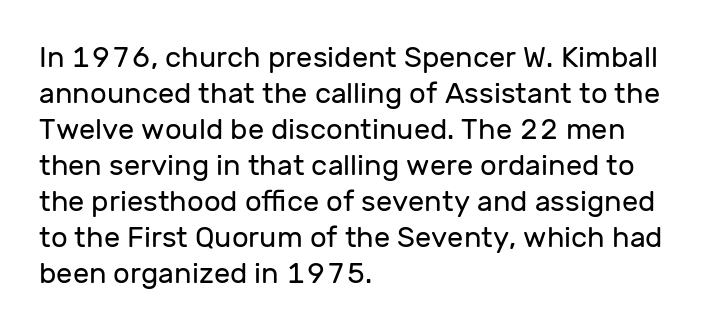
{"serif": "no", "italic": "no", "bold": "no", "weight": "regular", "width": "normal", "stroke_contrast": "low", "x_height": "medium", "monospaced": "no", "underline": "no", "align": "left", "line_spacing_ratio": 1.24, "letter_spacing": "normal", "letter_spacing_em": 0.0, "glyph_px": 29}
